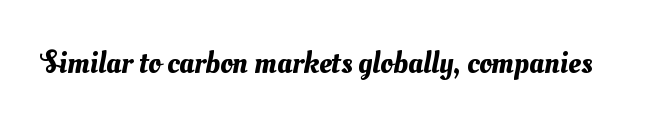
{"width": "normal", "stroke_contrast": "medium", "x_height": "small", "monospaced": "no", "underline": "no", "letter_spacing": "normal", "letter_spacing_em": 0.0, "glyph_px": 31}
